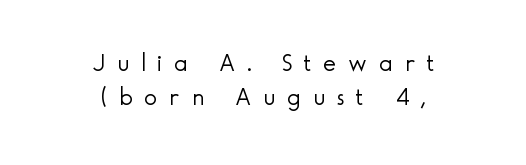
The image shows 25 px text type, upright; set centered, normal line spacing (1.37x), unusually wide letter spacing (+0.47 em), not underlined.
